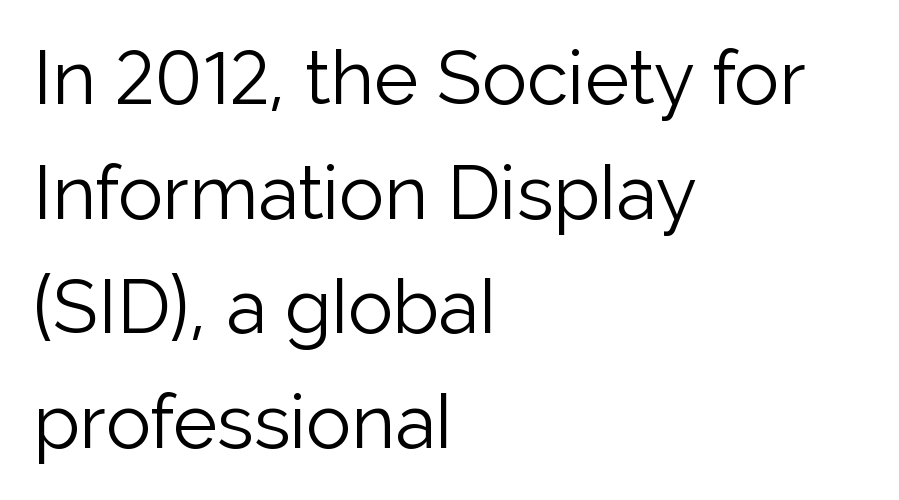
Q: Is the text bold? A: No.
Q: Is the text italic (slanted)? A: No, it is upright.
Q: Is the typeface a serif or a sans-serif typeface? A: Sans-serif.
Q: Is the text underlined? A: No.
Q: How is the paragraph aligned? A: Left-aligned.
Q: Is the spacing between letters normal or unusually wide? A: Normal.
Q: Is the spacing between lines tight, normal or loose? A: Normal.
Q: Width (condensed, normal, or wide)? A: Normal.
Q: Stroke contrast? A: Low.
Q: x-height? A: Medium.
Q: Monospaced? A: No.
